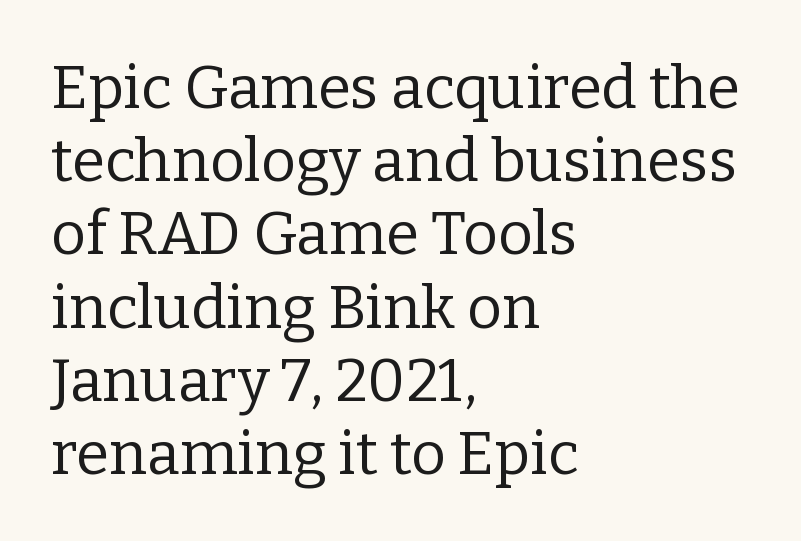
The image shows 60 px regular-weight serif type, upright; set left-aligned, line spacing 1.22x, normal letter spacing, not underlined; low stroke contrast and a medium x-height.
